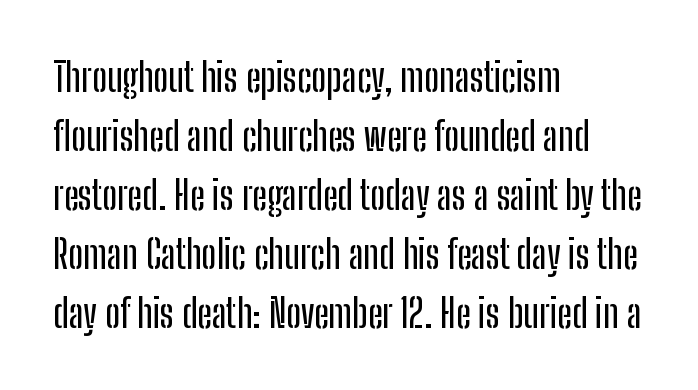
Q: Is the text italic (slanted)? A: No, it is upright.
Q: Is the typeface a serif or a sans-serif typeface? A: Sans-serif.
Q: Is the text underlined? A: No.
Q: How is the paragraph aligned? A: Left-aligned.
Q: Is the spacing between letters normal or unusually wide? A: Normal.
Q: Is the spacing between lines tight, normal or loose? A: Normal.
Q: Width (condensed, normal, or wide)? A: Condensed.
Q: Stroke contrast? A: Low.
Q: x-height? A: Medium.
Q: Monospaced? A: No.
